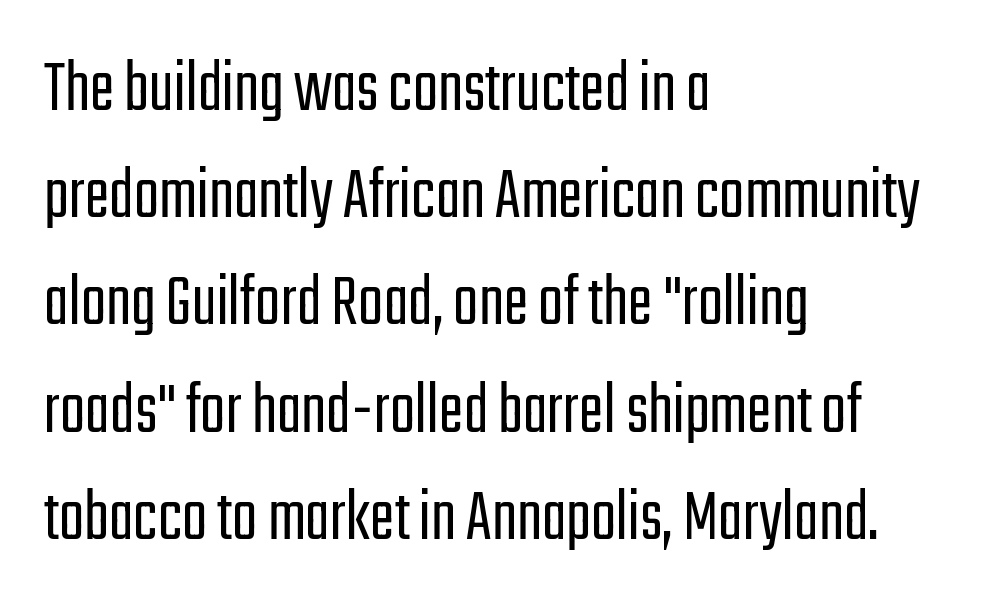
The image shows 75 px light, condensed sans-serif type, upright; set left-aligned, normal line spacing (1.43x), normal letter spacing, not underlined; low stroke contrast and a medium x-height.
